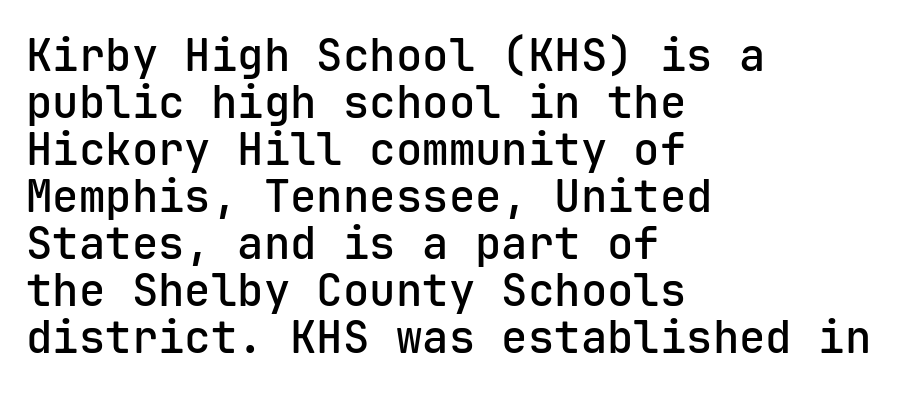
Q: Is the text bold? A: Semi-bold.
Q: Is the text italic (slanted)? A: No, it is upright.
Q: Is the typeface a serif or a sans-serif typeface? A: Sans-serif.
Q: Is the text underlined? A: No.
Q: How is the paragraph aligned? A: Left-aligned.
Q: Is the spacing between letters normal or unusually wide? A: Normal.
Q: Is the spacing between lines tight, normal or loose? A: Tight.
Q: Width (condensed, normal, or wide)? A: Normal.
Q: Stroke contrast? A: Low.
Q: x-height? A: Medium.
Q: Monospaced? A: Yes.
